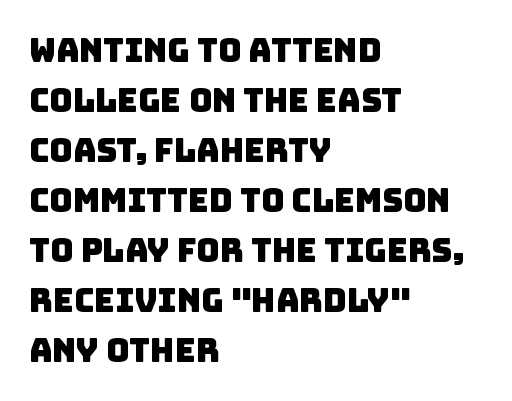
Q: Is the typeface a serif or a sans-serif typeface? A: Sans-serif.
Q: Is the text underlined? A: No.
Q: How is the paragraph aligned? A: Left-aligned.
Q: Is the spacing between letters normal or unusually wide? A: Normal.
Q: Is the spacing between lines tight, normal or loose? A: Normal.
Q: Width (condensed, normal, or wide)? A: Normal.
Q: Stroke contrast? A: Low.
Q: x-height? A: Large.
Q: Monospaced? A: No.
